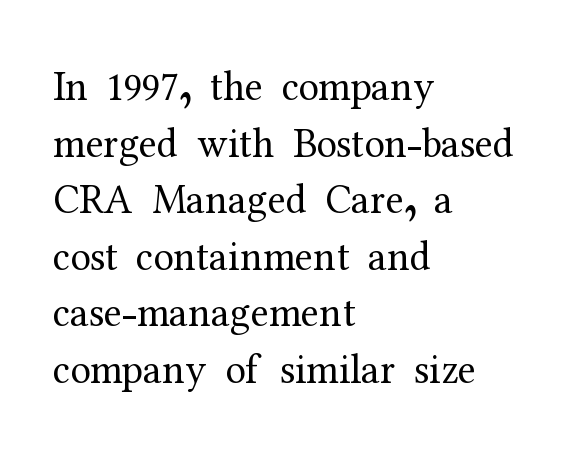
Q: Is the text bold? A: No.
Q: Is the text italic (slanted)? A: No, it is upright.
Q: Is the typeface a serif or a sans-serif typeface? A: Serif.
Q: Is the text underlined? A: No.
Q: How is the paragraph aligned? A: Left-aligned.
Q: Is the spacing between letters normal or unusually wide? A: Normal.
Q: Is the spacing between lines tight, normal or loose? A: Normal.
Q: Width (condensed, normal, or wide)? A: Normal.
Q: Stroke contrast? A: Medium.
Q: x-height? A: Medium.
Q: Monospaced? A: No.
